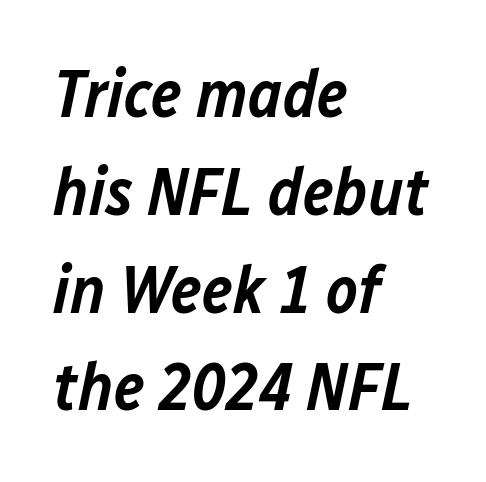
Q: Is the text bold? A: Semi-bold.
Q: Is the text italic (slanted)? A: Yes, it leans right by about 12 degrees.
Q: Is the text underlined? A: No.
Q: How is the paragraph aligned? A: Left-aligned.
Q: Is the spacing between letters normal or unusually wide? A: Normal.
Q: Is the spacing between lines tight, normal or loose? A: Normal.
Q: Width (condensed, normal, or wide)? A: Normal.
Q: Stroke contrast? A: Low.
Q: x-height? A: Medium.
Q: Monospaced? A: No.
